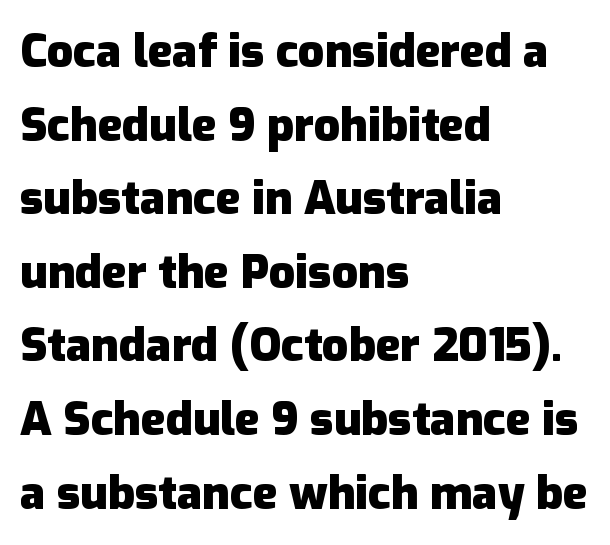
The image shows 46 px heavy sans-serif type, upright; set left-aligned, normal line spacing (1.6x), normal letter spacing, not underlined; low stroke contrast and a medium x-height.
